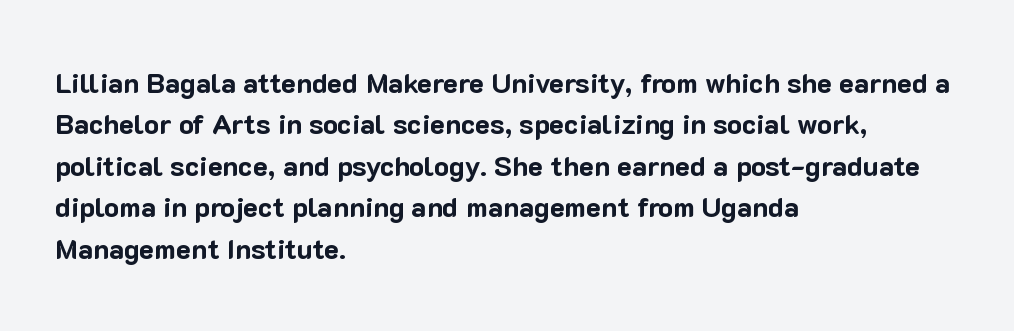
The image shows 28 px bold sans-serif type, upright; set left-aligned, normal line spacing (1.48x), normal letter spacing, not underlined; low stroke contrast and a medium x-height.
